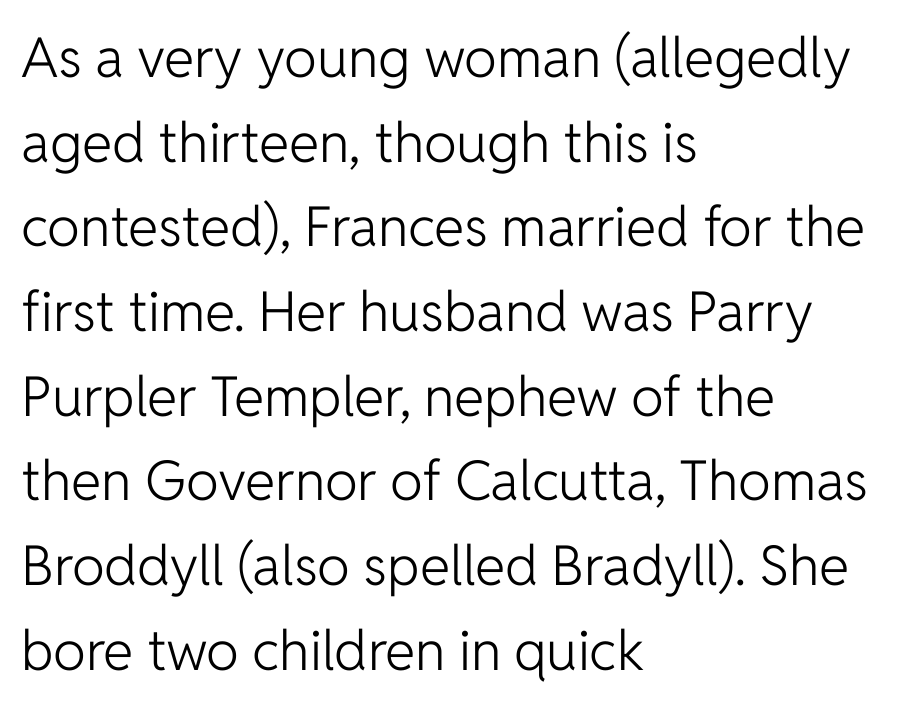
The designer went with a sans here, leaving each stem footless. Compared with typical body copy, the letter spacing here is the same. Has an underline been added? It has not. Vertically, the passage feels balanced, rows spaced as you'd expect. Ordinary non-slanted type is in use.
